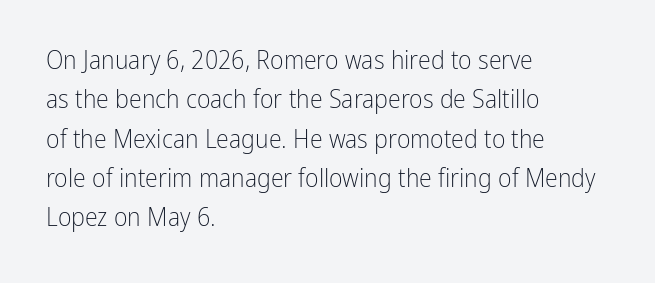
The image shows 26 px text type, upright; set left-aligned, normal line spacing (1.51x), normal letter spacing, not underlined.
